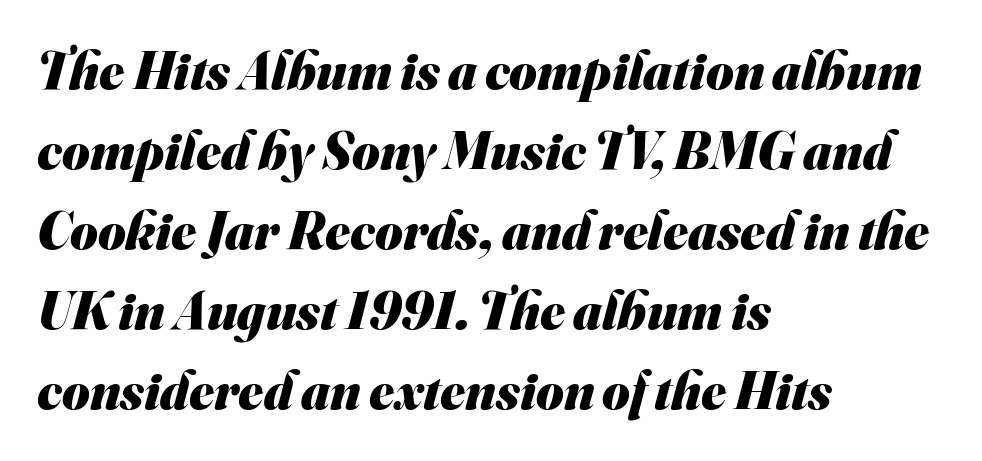
The image shows 53 px heavy sans-serif type; set left-aligned, normal line spacing (1.51x), normal letter spacing, not underlined; medium stroke contrast and a small x-height.
